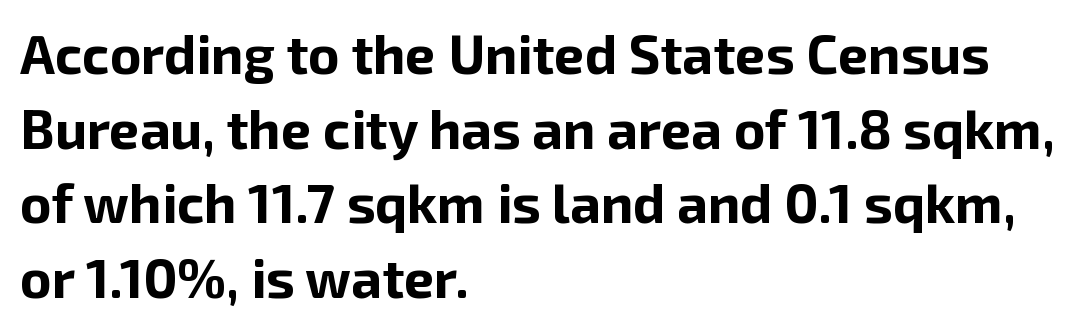
A typesetter would mark this as roman, not italic. The gap between lines stays unmarked. The face used here is proportionally spaced, like ordinary book or web type. On the weight axis this lands at bold, roughly 700. Observe the ordinary spacing: letters are neighbours, not strangers.
